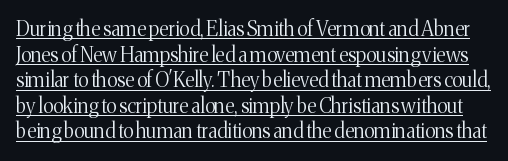
The image shows 20 px text type, upright; set normal line spacing (1.28x), normal letter spacing, underlined.
